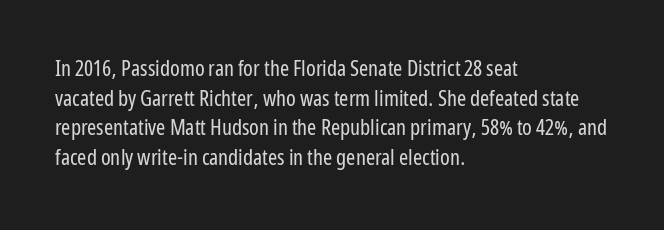
{"italic": "no", "bold": "no", "underline": "no", "align": "left", "line_spacing": "normal", "line_spacing_ratio": 1.35, "letter_spacing": "normal", "letter_spacing_em": 0.0, "glyph_px": 22}
